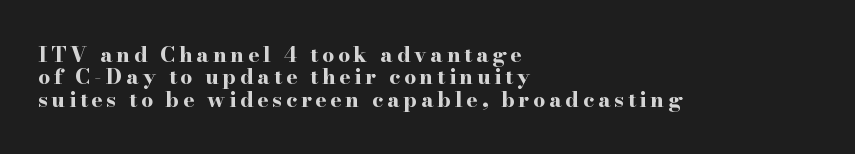
Q: Is the text bold? A: Yes.
Q: Is the text italic (slanted)? A: No, it is upright.
Q: Is the text underlined? A: No.
Q: How is the paragraph aligned? A: Left-aligned.
Q: Is the spacing between lines tight, normal or loose? A: Tight.
